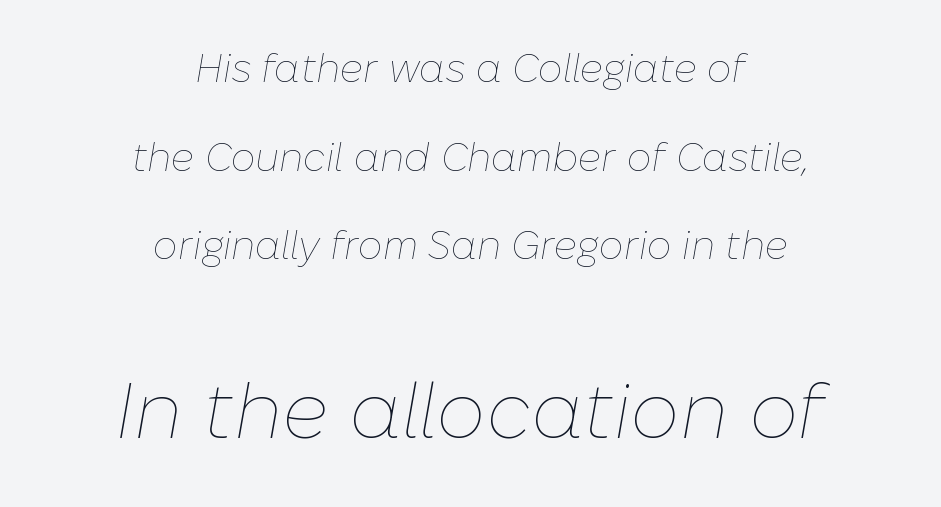
The image shows 78 px thin type, italic (leaning right); set centered, loose line spacing (2.27x), normal letter spacing, not underlined; the second (bottom) block is 2.0x larger; low stroke contrast and a medium x-height.
